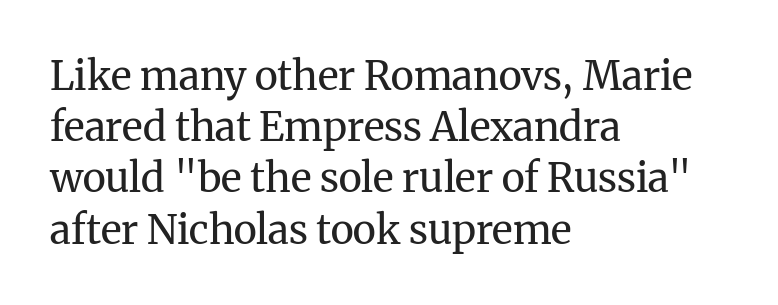
The passage shown is typed in a proportional face where columns would drift. The strokes carry an ordinary text weight at most. Short note: letters normally spaced. The typesetter chose a ragged-right arrangement here. The face used here is seriffed, in the tradition of book romans.
